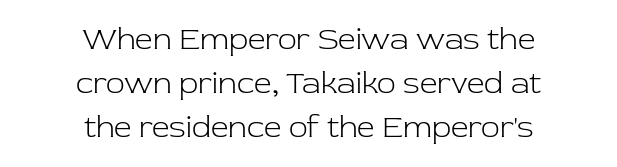
The image shows 31 px light serif type, upright; set centered, normal line spacing (1.42x), normal letter spacing, not underlined; low stroke contrast and a medium x-height.
